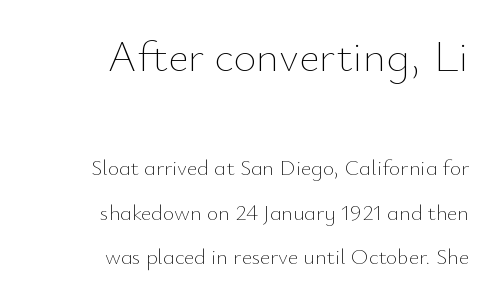
{"italic": "no", "bold": "no", "weight": "thin", "width": "normal", "stroke_contrast": "low", "x_height": "small", "monospaced": "no", "underline": "no", "align": "right", "line_spacing": "loose", "line_spacing_ratio": 2.02, "letter_spacing": "normal", "letter_spacing_em": 0.0, "larger_block": "first", "size_ratio": 2.0, "glyph_px": 44}
